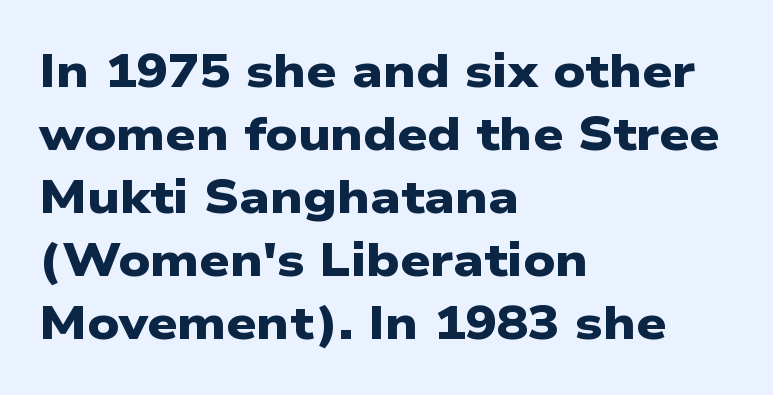
The image shows 47 px heavy, wide sans-serif type; set left-aligned, normal line spacing (1.34x), normal letter spacing, not underlined; low stroke contrast and a medium x-height.
